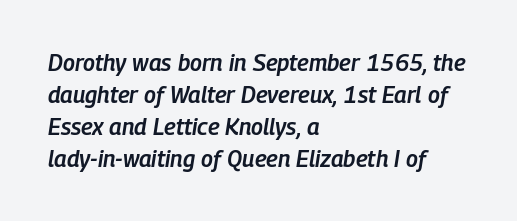
The image shows 23 px text type, italic (leaning right); set left-aligned, normal line spacing (1.39x), normal letter spacing, not underlined.
